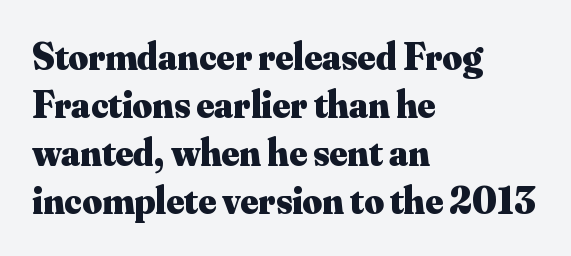
Q: Is the text bold? A: Yes.
Q: Is the text italic (slanted)? A: No, it is upright.
Q: Is the typeface a serif or a sans-serif typeface? A: Serif.
Q: Is the text underlined? A: No.
Q: How is the paragraph aligned? A: Left-aligned.
Q: Is the spacing between letters normal or unusually wide? A: Normal.
Q: Is the spacing between lines tight, normal or loose? A: Normal.
Q: Width (condensed, normal, or wide)? A: Normal.
Q: Stroke contrast? A: Medium.
Q: x-height? A: Small.
Q: Monospaced? A: No.
